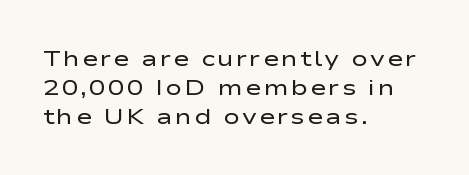
Quick note: interline space is typical. No heavy texture on the line: the type isn't bold. Reading down the block, your eye returns to a fixed left position each line. Italic? Not at all — the glyphs are vertical. The strip under each line holds only bare page.
